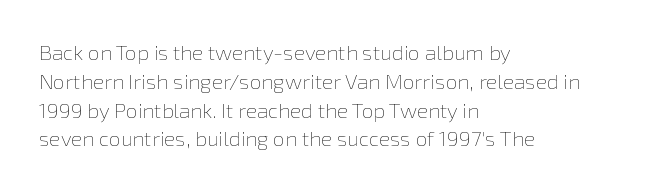
{"italic": "no", "bold": "no", "underline": "no", "align": "left", "line_spacing": "normal", "line_spacing_ratio": 1.37, "letter_spacing": "normal", "letter_spacing_em": 0.0, "glyph_px": 21}
